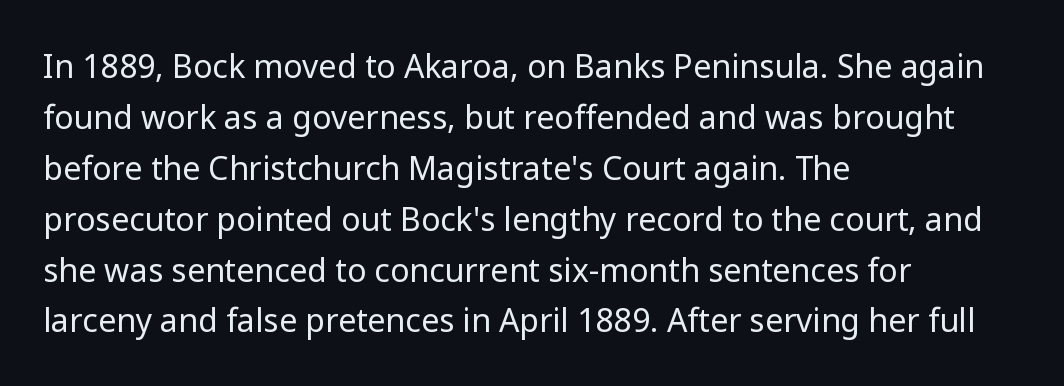
{"serif": "no", "italic": "no", "bold": "no", "weight": "regular", "width": "normal", "stroke_contrast": "low", "x_height": "medium", "monospaced": "no", "underline": "no", "align": "left", "line_spacing": "normal", "line_spacing_ratio": 1.59, "letter_spacing": "normal", "letter_spacing_em": 0.0, "glyph_px": 32}
